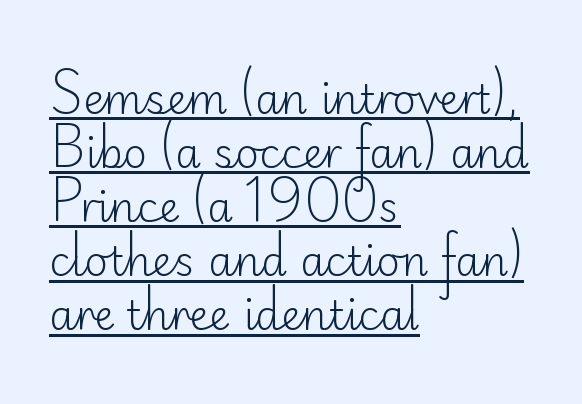
Nobody touched the tracking dial on this one. The specimen reads as upright at a glance. Compared with a centered layout, this one pins lines to the left instead. Looks like regular typesetting: each glyph gets only the width it needs. Underlined type. The characters display no serif detailing; their extremities are plain.
